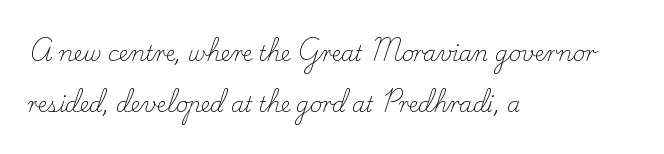
Nobody drew a line under any word here. Stroke thickness stays within the range of a standard reading face or lighter. Is the block centered? No — it sits flush against the left margin. Compared with typical body copy, the letter spacing here is the same.
